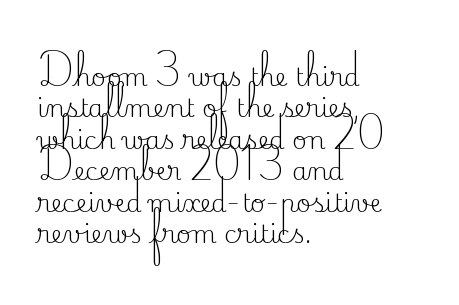
The image shows 25 px text type, upright; set left-aligned, normal line spacing (1.26x), normal letter spacing, not underlined.
